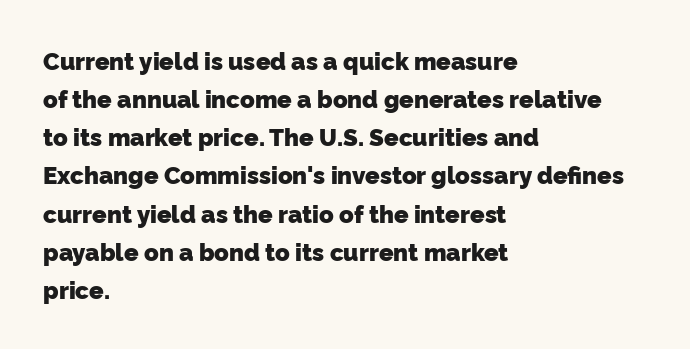
The image shows 24 px bold type; set left-aligned, normal line spacing (1.59x), normal letter spacing, not underlined.
